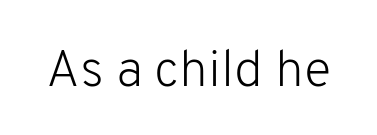
Q: Is the text bold? A: No.
Q: Is the text italic (slanted)? A: No, it is upright.
Q: Is the typeface a serif or a sans-serif typeface? A: Sans-serif.
Q: Is the text underlined? A: No.
Q: Is the spacing between letters normal or unusually wide? A: Normal.
Q: Width (condensed, normal, or wide)? A: Normal.
Q: Stroke contrast? A: Low.
Q: x-height? A: Medium.
Q: Monospaced? A: No.
